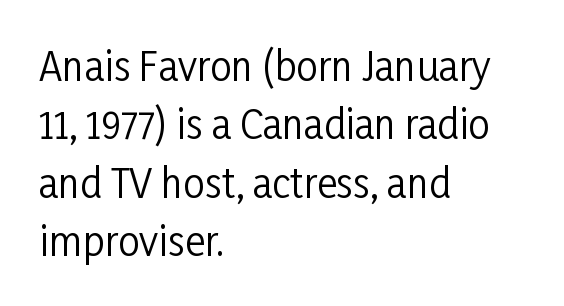
This is sans-serif lettering, the kind often seen on screens and signage. The type sits square on the baseline with zero lean. The paragraph has a hard left edge and a soft right edge. Letter spacing: default. The passage shown is typed in a proportional face where columns would drift. The block of text has a typical density, with ordinary space between rows.
